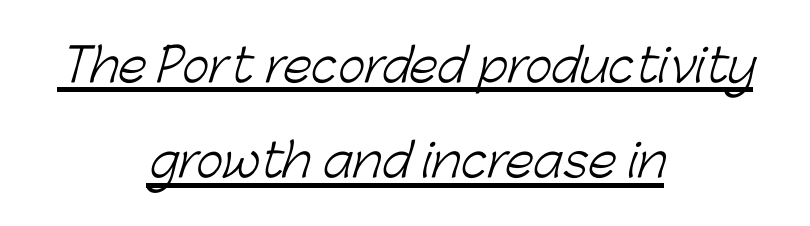
This is sans-serif lettering, the kind often seen on screens and signage. Words appear dense and cohesive because spacing is normal. A rule runs beneath these lines of type. The passage shown is typed in a proportional face where columns would drift. Casual observation: everything's sitting right in the middle.
